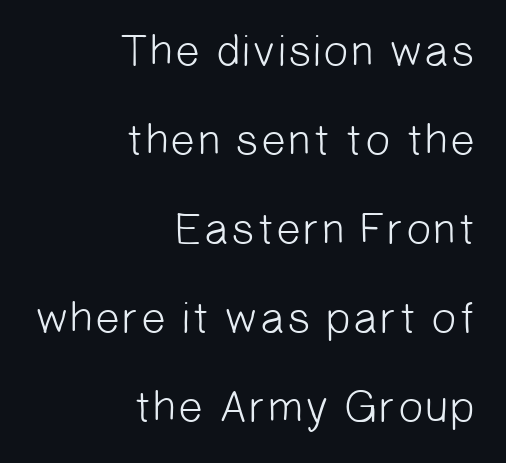
You could fit nearly another row in the gap between these rows. The letters sit at their default tracking, neither squeezed nor spread. On a weight scale, this lands at 450 or below. These lines are composed in type without serifs.
